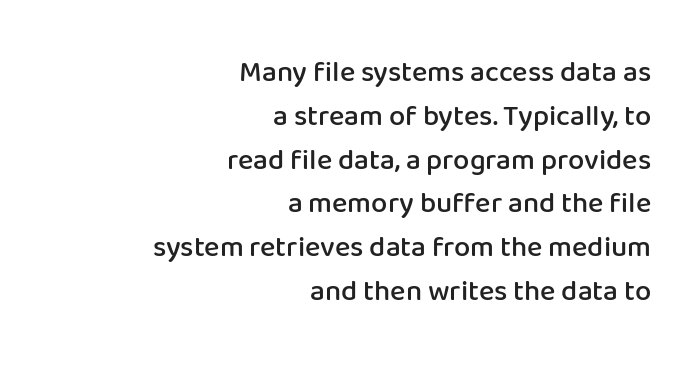
These lines are rendered in a variable-pitch font. Each row of text sits above clean, open space. Bold? Not quite — semibold, heavier than regular but stopping short. The designer left line spacing at the default.
